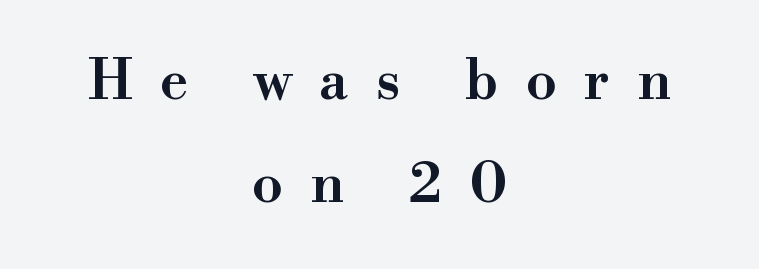
{"serif": "yes", "italic": "no", "bold": "semi", "weight": "semibold", "width": "normal", "stroke_contrast": "high", "x_height": "small", "monospaced": "no", "underline": "no", "align": "center", "line_spacing_ratio": 1.88, "letter_spacing": "wide", "letter_spacing_em": 0.5, "glyph_px": 55}
